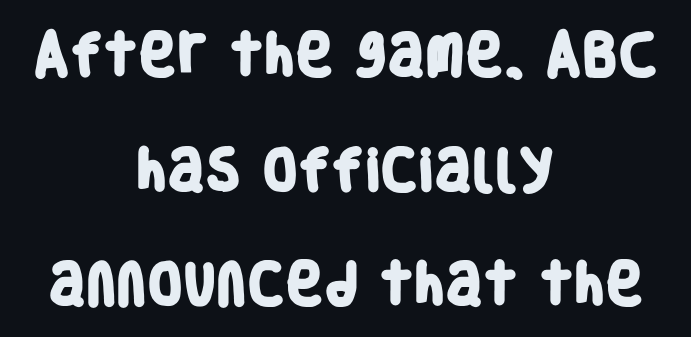
The compositor balanced each line on the midline. The glyphs are unaccompanied by any horizontal stroke below them. Students, note that the glyphs here touch the page at normal intervals. Strokes here are thick enough to call this a true bold.
